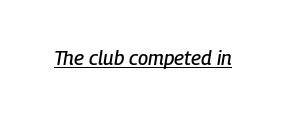
The image shows 20 px text type, italic (leaning right); set normal letter spacing, underlined.
